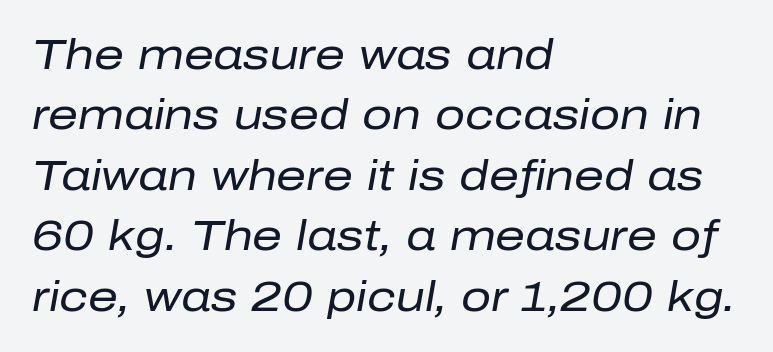
{"italic": "yes", "lean": "right", "slant_degrees": 10, "bold": "no", "weight": "regular", "width": "normal", "stroke_contrast": "low", "x_height": "medium", "monospaced": "no", "underline": "no", "align": "left", "line_spacing": "normal", "line_spacing_ratio": 1.44, "letter_spacing": "normal", "letter_spacing_em": 0.0, "glyph_px": 42}
